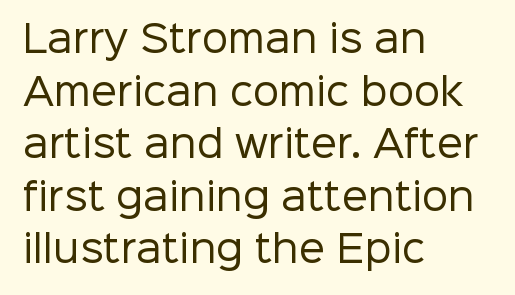
The image shows 37 px regular-weight sans-serif type, upright; set left-aligned, normal line spacing (1.42x), normal letter spacing, not underlined; low stroke contrast and a medium x-height.
